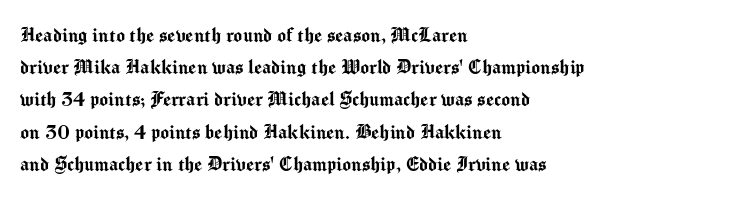
{"italic": "no", "underline": "no", "align": "left", "line_spacing": "normal", "line_spacing_ratio": 1.4, "letter_spacing": "normal", "letter_spacing_em": 0.0, "glyph_px": 23}
